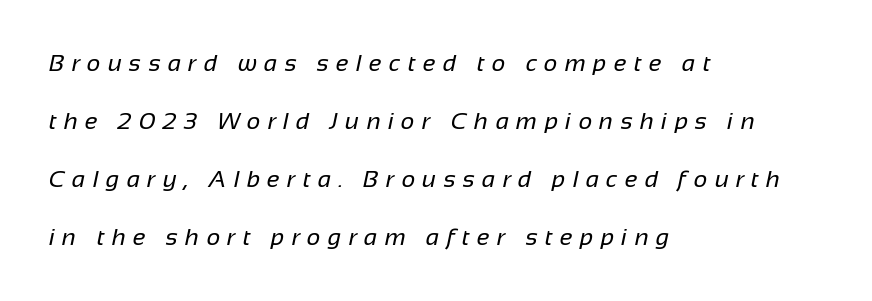
The image shows 24 px text type; set left-aligned, loose line spacing (2.42x), unusually wide letter spacing (+0.3 em), not underlined.
